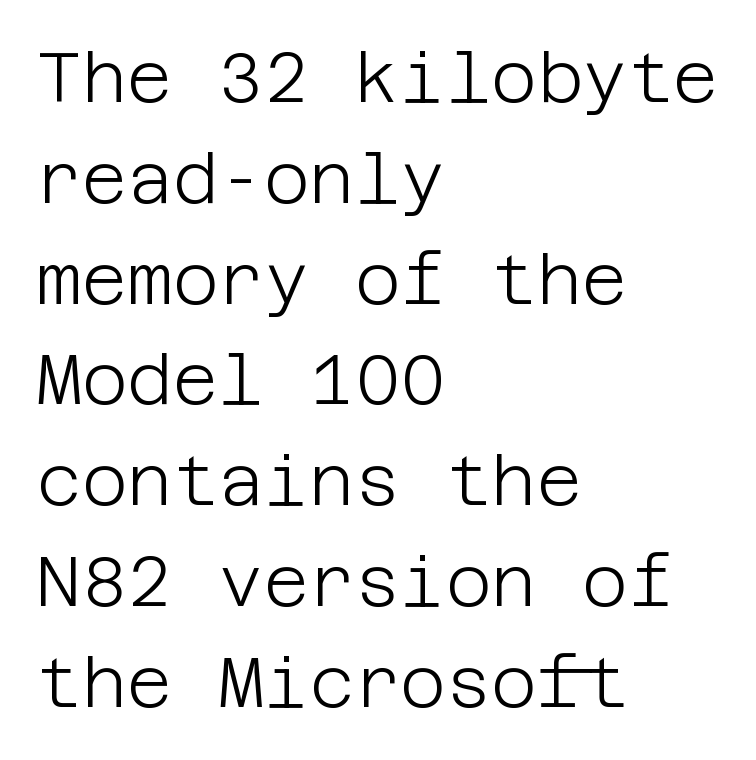
Q: Is the text bold? A: No.
Q: Is the text italic (slanted)? A: No, it is upright.
Q: Is the typeface a serif or a sans-serif typeface? A: Sans-serif.
Q: Is the text underlined? A: No.
Q: How is the paragraph aligned? A: Left-aligned.
Q: Is the spacing between letters normal or unusually wide? A: Normal.
Q: Is the spacing between lines tight, normal or loose? A: Normal.
Q: Width (condensed, normal, or wide)? A: Normal.
Q: Stroke contrast? A: Low.
Q: x-height? A: Large.
